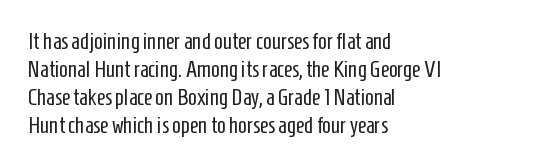
Q: Is the text bold? A: No.
Q: Is the text italic (slanted)? A: No, it is upright.
Q: Is the text underlined? A: No.
Q: How is the paragraph aligned? A: Left-aligned.
Q: Is the spacing between letters normal or unusually wide? A: Normal.
